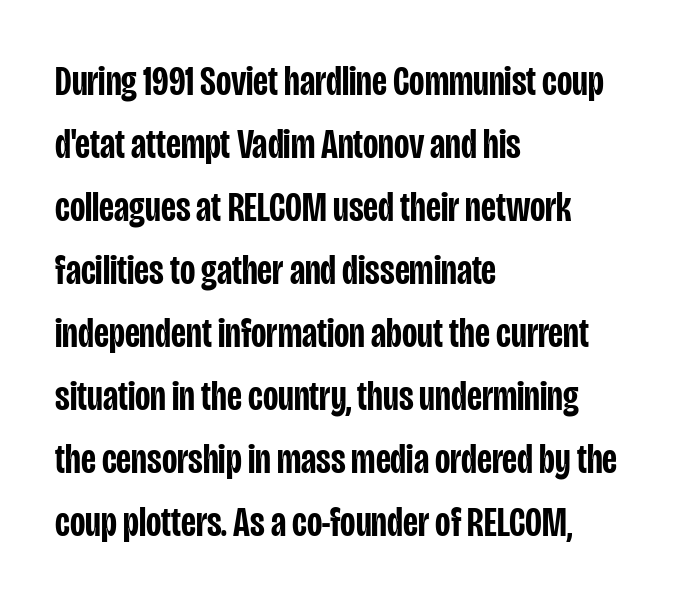
Q: Is the text bold? A: Semi-bold.
Q: Is the text italic (slanted)? A: No, it is upright.
Q: Is the typeface a serif or a sans-serif typeface? A: Sans-serif.
Q: Is the text underlined? A: No.
Q: How is the paragraph aligned? A: Left-aligned.
Q: Is the spacing between letters normal or unusually wide? A: Normal.
Q: Is the spacing between lines tight, normal or loose? A: Normal.
Q: Width (condensed, normal, or wide)? A: Condensed.
Q: Stroke contrast? A: Low.
Q: x-height? A: Large.
Q: Monospaced? A: No.
